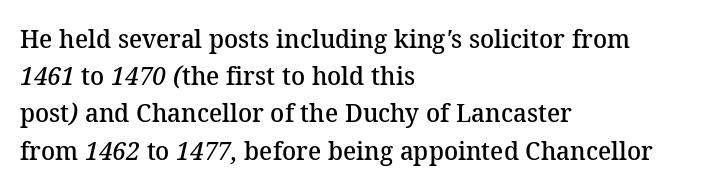
Just letters on the line, the space beneath them empty. The compositor pushed each line to the left boundary. Vertical spacing — default. The passage shown has conventional tracking throughout.
